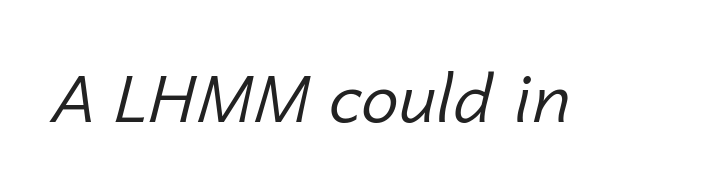
A light-to-regular cut is what we see here. Do the characters align in a grid? No, the font is proportional. Words float on clear page, feet unadorned. Tracking value appears to be zero — textbook default spacing. Compared with ordinary roman type, these characters are visibly tilted.
